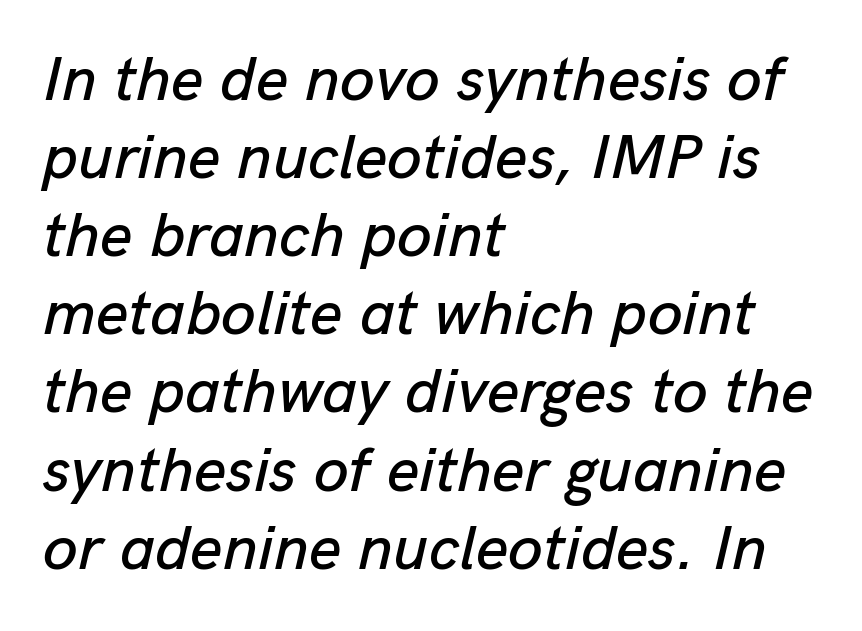
The letters sit at their default tracking, neither squeezed nor spread. The rendering uses natural spacing where letterforms have individual widths. Left-aligned paragraph, ragged on the right. The space directly below the letters is spotless. Compared with ordinary roman type, these characters are visibly tilted.
